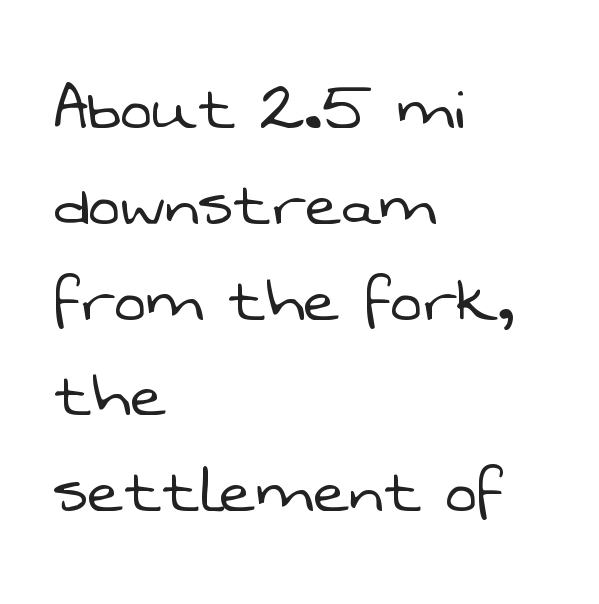
The image shows 76 px light sans-serif type; set left-aligned, normal line spacing (1.26x), normal letter spacing, not underlined; low stroke contrast and a medium x-height.
